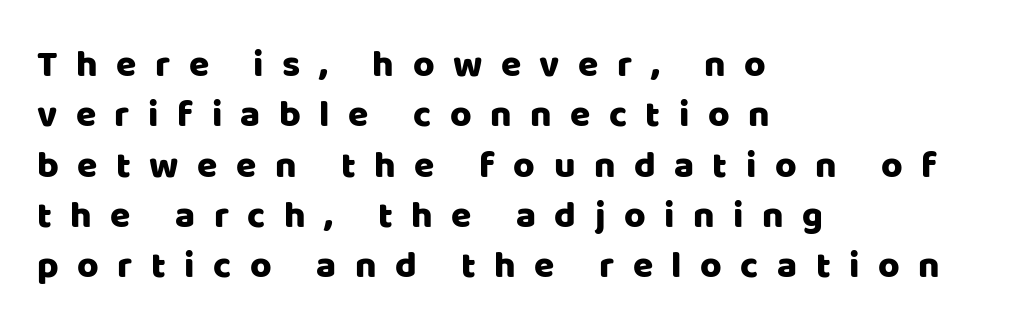
The image shows 37 px sans-serif type, upright; set left-aligned, normal line spacing (1.36x), unusually wide letter spacing (+0.5 em), not underlined; low stroke contrast and a large x-height.
